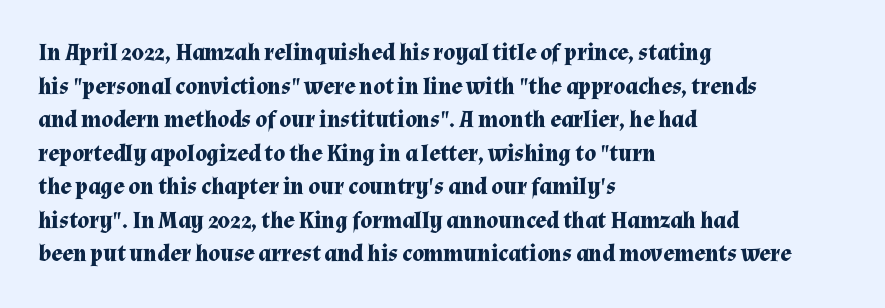
Q: Is the text bold? A: Yes.
Q: Is the text italic (slanted)? A: No, it is upright.
Q: Is the text underlined? A: No.
Q: How is the paragraph aligned? A: Left-aligned.
Q: Is the spacing between letters normal or unusually wide? A: Normal.
Q: Is the spacing between lines tight, normal or loose? A: Normal.
